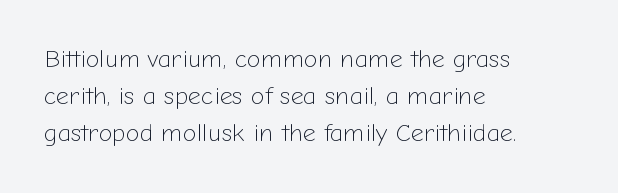
Q: Is the text bold? A: No.
Q: Is the text italic (slanted)? A: No, it is upright.
Q: Is the text underlined? A: No.
Q: How is the paragraph aligned? A: Left-aligned.
Q: Is the spacing between letters normal or unusually wide? A: Normal.
Q: Is the spacing between lines tight, normal or loose? A: Normal.
